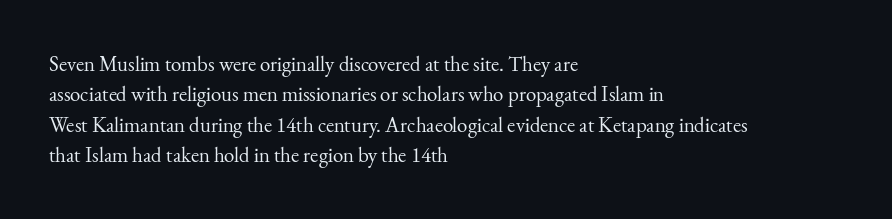
{"italic": "no", "bold": "no", "underline": "no", "align": "left", "line_spacing": "normal", "line_spacing_ratio": 1.45, "letter_spacing": "normal", "letter_spacing_em": 0.0, "glyph_px": 21}
